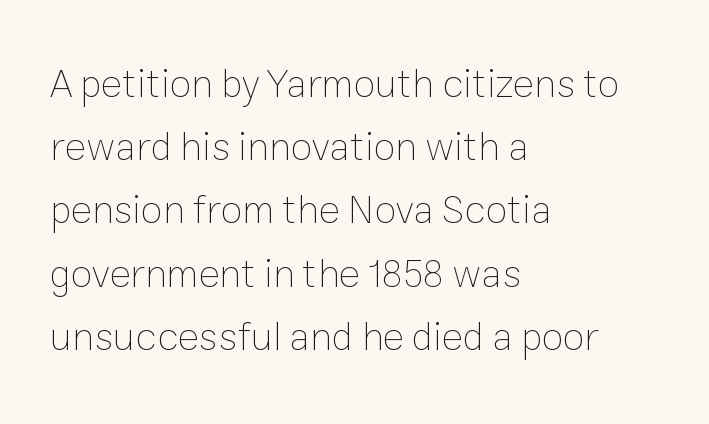
Line beginnings align vertically; line endings do not. Spacing verdict: proportional, widths tailored to each character. Words appear dense and cohesive because spacing is normal. Interline gaps are of average width in this sample.
